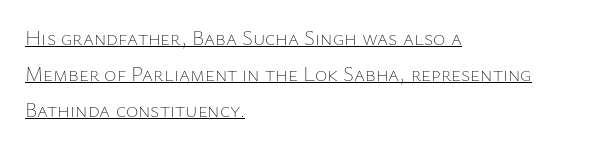
Somebody hit Ctrl+U on this one — the words are underlined. The rag falls on the right side of this text block. No heavy texture on the line: the type isn't bold. The rendering keeps characters at their native spacing. The lettering stays uniformly vertical, giving the passage a roman look.
